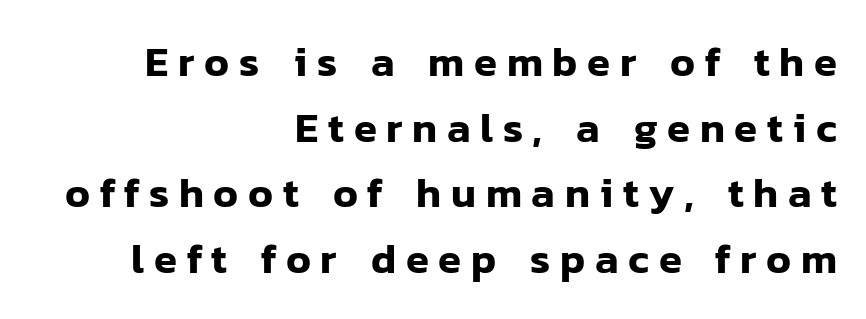
Q: Is the text italic (slanted)? A: No, it is upright.
Q: Is the typeface a serif or a sans-serif typeface? A: Sans-serif.
Q: Is the text underlined? A: No.
Q: How is the paragraph aligned? A: Right-aligned.
Q: Is the spacing between letters normal or unusually wide? A: Unusually wide.
Q: Is the spacing between lines tight, normal or loose? A: Normal.
Q: Width (condensed, normal, or wide)? A: Normal.
Q: Stroke contrast? A: Low.
Q: x-height? A: Medium.
Q: Monospaced? A: No.
